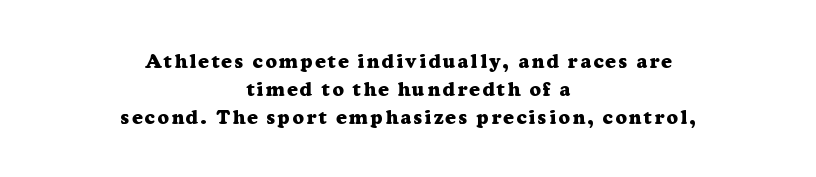
Q: Is the text bold? A: Yes.
Q: Is the text italic (slanted)? A: No, it is upright.
Q: Is the text underlined? A: No.
Q: How is the paragraph aligned? A: Centered.
Q: Is the spacing between lines tight, normal or loose? A: Normal.
